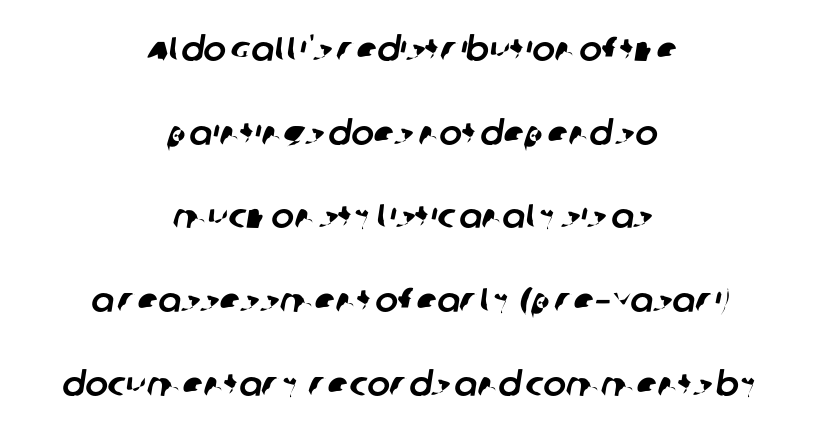
Q: Is the typeface a serif or a sans-serif typeface? A: Sans-serif.
Q: Is the text underlined? A: No.
Q: How is the paragraph aligned? A: Centered.
Q: Is the spacing between letters normal or unusually wide? A: Normal.
Q: Is the spacing between lines tight, normal or loose? A: Loose.
Q: Width (condensed, normal, or wide)? A: Normal.
Q: Stroke contrast? A: Low.
Q: x-height? A: Large.
Q: Monospaced? A: No.
